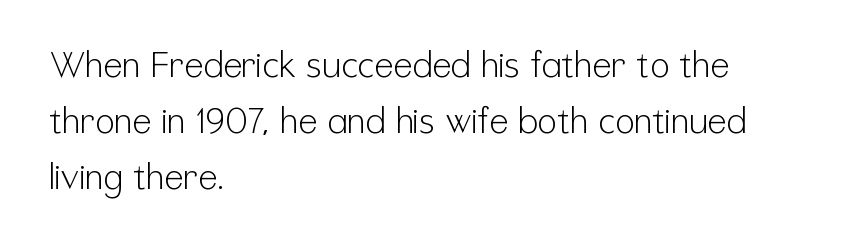
Q: Is the text bold? A: No.
Q: Is the text italic (slanted)? A: No, it is upright.
Q: Is the typeface a serif or a sans-serif typeface? A: Sans-serif.
Q: Is the text underlined? A: No.
Q: How is the paragraph aligned? A: Left-aligned.
Q: Is the spacing between letters normal or unusually wide? A: Normal.
Q: Is the spacing between lines tight, normal or loose? A: Normal.
Q: Width (condensed, normal, or wide)? A: Condensed.
Q: Stroke contrast? A: Low.
Q: x-height? A: Medium.
Q: Monospaced? A: No.
